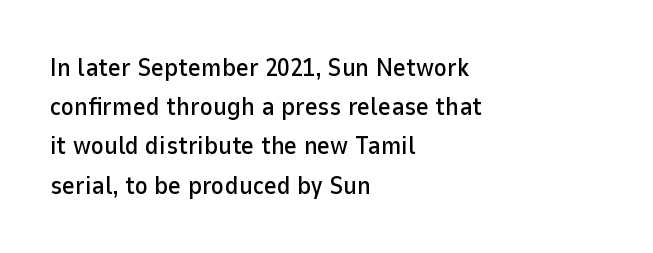
{"italic": "no", "underline": "no", "align": "left", "line_spacing": "normal", "line_spacing_ratio": 1.57, "letter_spacing": "normal", "letter_spacing_em": 0.0, "glyph_px": 25}
